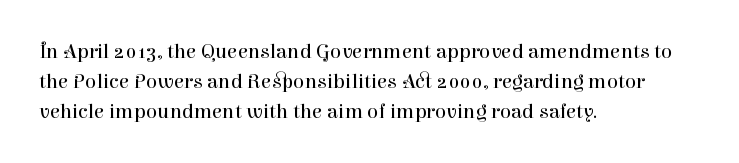
Quick note: interline space is typical. Nothing unusual about the tracking: characters are spaced as the font intends. Unmarked baselines from the first word to the last. No italicization has been applied; the sample stays upright.
